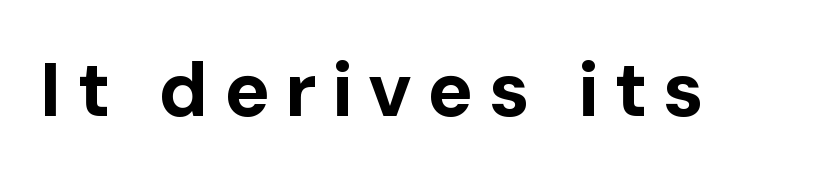
The image shows 76 px bold sans-serif type, upright; set unusually wide letter spacing (+0.2 em), not underlined; low stroke contrast and a medium x-height.
